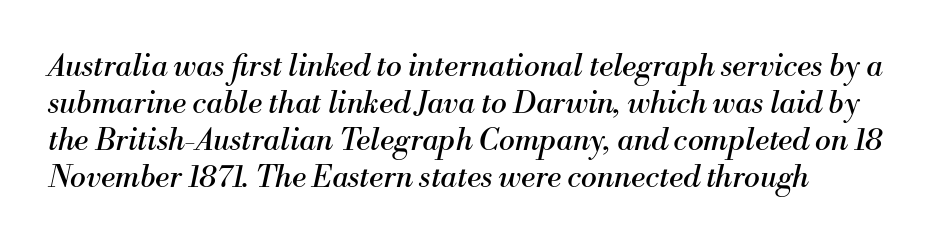
{"serif": "yes", "italic": "yes", "lean": "right", "slant_degrees": 13, "bold": "no", "weight": "regular", "width": "normal", "stroke_contrast": "medium", "x_height": "small", "monospaced": "no", "underline": "no", "line_spacing_ratio": 1.23, "letter_spacing": "normal", "letter_spacing_em": 0.0, "glyph_px": 30}
